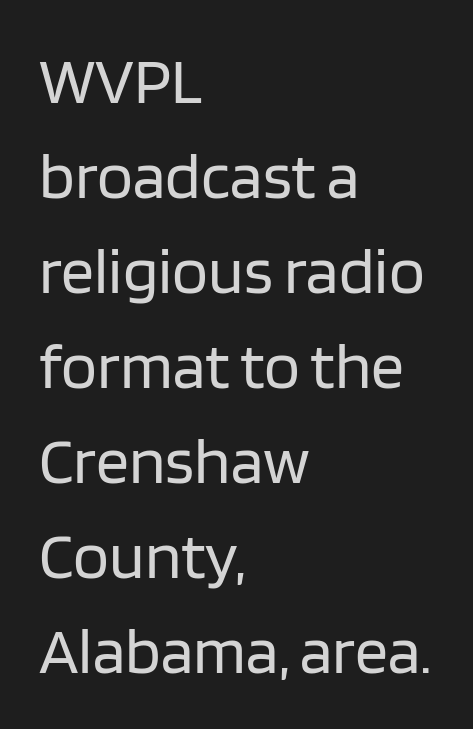
The image shows 66 px regular-weight sans-serif type, upright; set left-aligned, normal line spacing (1.44x), normal letter spacing, not underlined; low stroke contrast and a large x-height.
